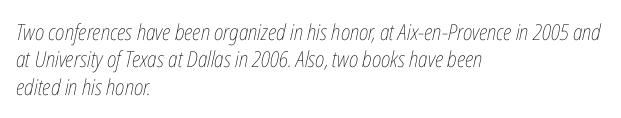
Q: Is the text bold? A: No.
Q: Is the text italic (slanted)? A: Yes, it leans right by about 12 degrees.
Q: Is the text underlined? A: No.
Q: How is the paragraph aligned? A: Left-aligned.
Q: Is the spacing between letters normal or unusually wide? A: Normal.
Q: Is the spacing between lines tight, normal or loose? A: Normal.
